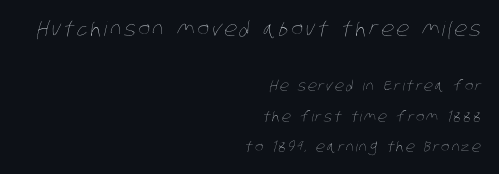
{"bold": "no", "underline": "no", "align": "right", "line_spacing": "loose", "line_spacing_ratio": 2.17, "larger_block": "first", "size_ratio": 1.43, "glyph_px": 20}
